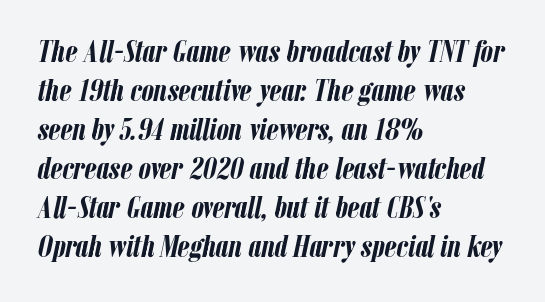
Q: Is the text bold? A: Yes.
Q: Is the text italic (slanted)? A: Yes, it leans right by about 12 degrees.
Q: Is the text underlined? A: No.
Q: How is the paragraph aligned? A: Left-aligned.
Q: Is the spacing between letters normal or unusually wide? A: Normal.
Q: Is the spacing between lines tight, normal or loose? A: Normal.
Q: Width (condensed, normal, or wide)? A: Condensed.
Q: Stroke contrast? A: Low.
Q: x-height? A: Medium.
Q: Monospaced? A: No.
